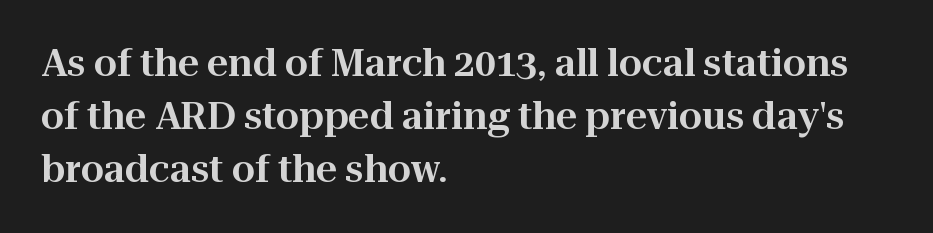
Q: Is the text italic (slanted)? A: No, it is upright.
Q: Is the typeface a serif or a sans-serif typeface? A: Serif.
Q: Is the text underlined? A: No.
Q: How is the paragraph aligned? A: Left-aligned.
Q: Is the spacing between letters normal or unusually wide? A: Normal.
Q: Is the spacing between lines tight, normal or loose? A: Normal.
Q: Width (condensed, normal, or wide)? A: Normal.
Q: Stroke contrast? A: High.
Q: x-height? A: Medium.
Q: Monospaced? A: No.
